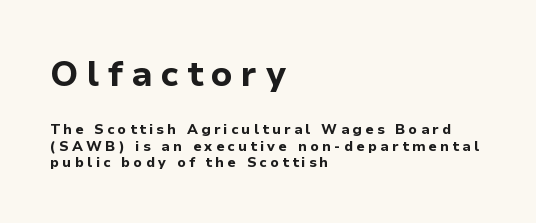
Q: Is the text bold? A: Yes.
Q: Is the text italic (slanted)? A: No, it is upright.
Q: Is the typeface a serif or a sans-serif typeface? A: Sans-serif.
Q: Is the text underlined? A: No.
Q: How is the paragraph aligned? A: Left-aligned.
Q: Is the spacing between letters normal or unusually wide? A: Unusually wide.
Q: Which block of text is set in a larger size, the first (top) or the second (bottom)? A: The first (top) one.
Q: Width (condensed, normal, or wide)? A: Normal.
Q: Stroke contrast? A: Low.
Q: x-height? A: Medium.
Q: Monospaced? A: No.
